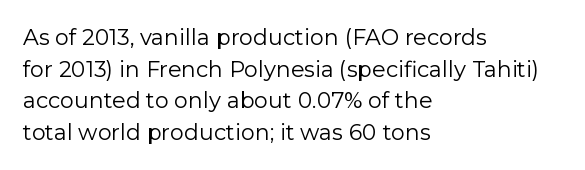
{"italic": "no", "bold": "no", "underline": "no", "align": "left", "line_spacing": "normal", "line_spacing_ratio": 1.44, "letter_spacing": "normal", "letter_spacing_em": 0.0, "glyph_px": 22}
